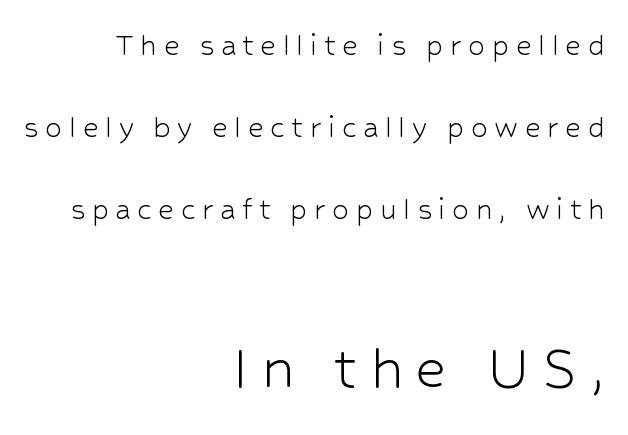
Typographically, this falls in the sans-serif category. Is this a heavy cut? Hardly; it is regular or lighter. The composition opens small and finishes big. Is there much room between lines? Yes — plenty of vertical air separates them.
